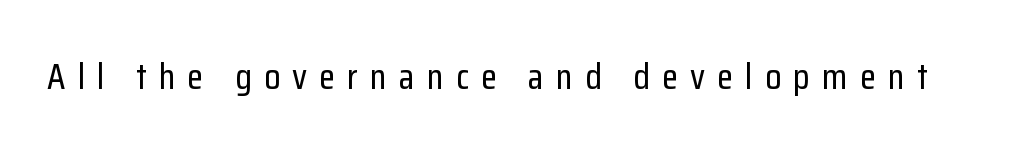
The line texture is sparse and dotted thanks to wide tracking. Classification — sans serif. Proportional: the letters do not fall into vertical columns. The passage shown is not underscored anywhere.
